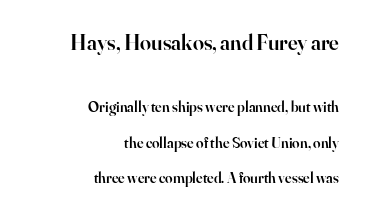
The image shows 22 px text type, upright; set right-aligned, loose line spacing (2.35x), normal letter spacing, not underlined; the first (top) block is 1.47x larger.
